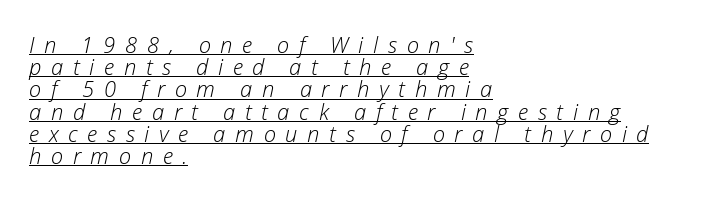
Honestly, the letter spacing is so wide it's the main thing you notice. Weight: regular or lighter. The passage shown stacks its lines with hardly any gap. A rule runs beneath these lines of type.
